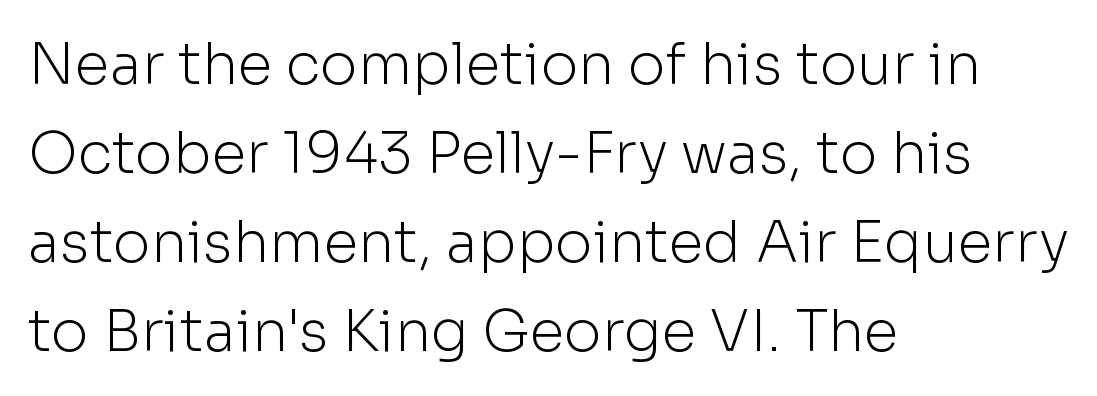
The image shows 57 px light sans-serif type, upright; set left-aligned, normal line spacing (1.56x), normal letter spacing, not underlined; low stroke contrast and a medium x-height.
